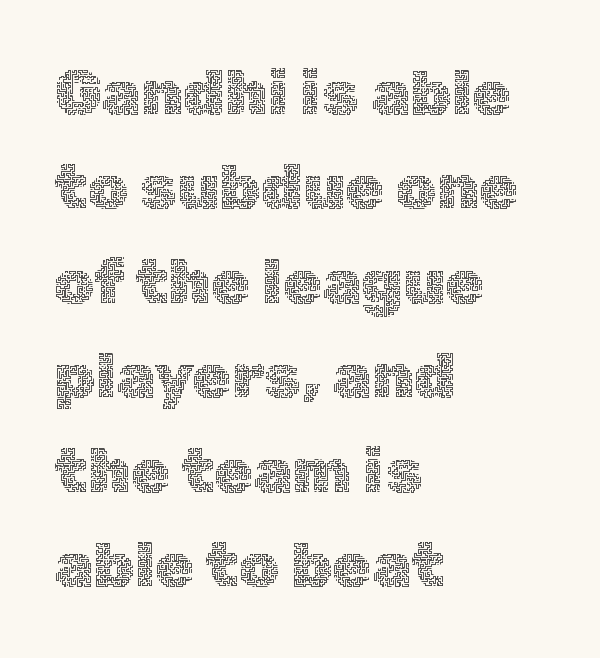
Whoever set this chose a conventional vertical rhythm. In terms of letterspacing, this is plain default setting. Nobody drew a line under any word here. The specimen reads as upright at a glance. Each stroke keeps to a modest, everyday thickness or less. Is this a fixed-width face? No — the glyphs have proportional, varying widths.
